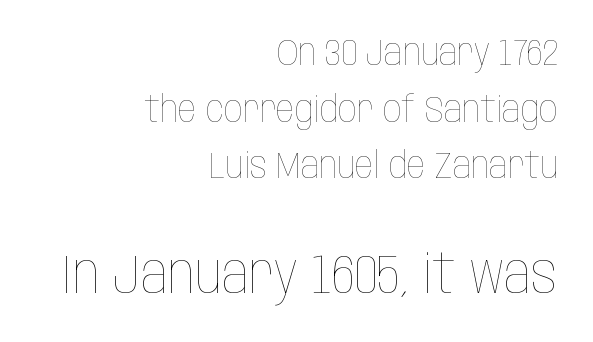
{"italic": "no", "bold": "no", "weight": "thin", "width": "condensed", "stroke_contrast": "low", "x_height": "large", "monospaced": "no", "underline": "no", "align": "right", "line_spacing": "normal", "line_spacing_ratio": 1.53, "letter_spacing": "normal", "letter_spacing_em": 0.0, "larger_block": "second", "size_ratio": 1.49, "glyph_px": 55}
